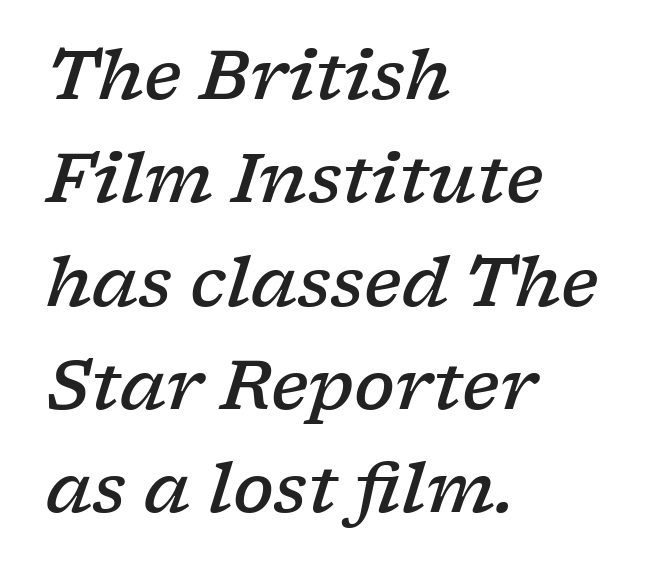
To sum up the face: it has serifs. Tracking here is standard; glyphs follow each other at the usual distance. Has an underline been added? It has not. If you drew a ruler down the left edge, every line would touch it.
